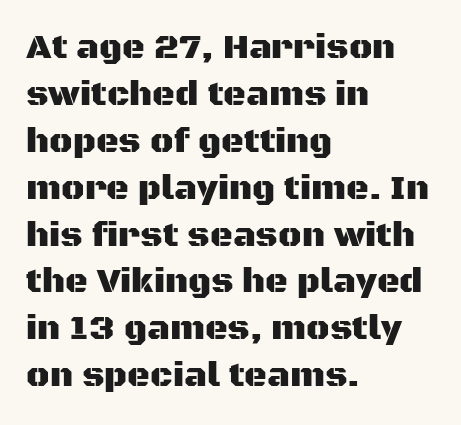
{"serif": "no", "italic": "no", "width": "normal", "stroke_contrast": "medium", "x_height": "large", "monospaced": "no", "underline": "no", "align": "left", "line_spacing": "normal", "line_spacing_ratio": 1.34, "letter_spacing": "normal", "letter_spacing_em": 0.0, "glyph_px": 35}
